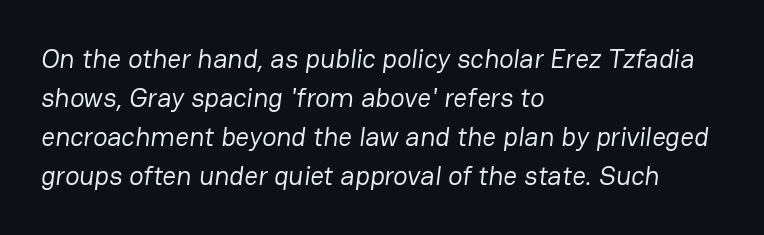
Q: Is the text bold? A: No.
Q: Is the text underlined? A: No.
Q: How is the paragraph aligned? A: Left-aligned.
Q: Is the spacing between letters normal or unusually wide? A: Normal.
Q: Is the spacing between lines tight, normal or loose? A: Normal.
